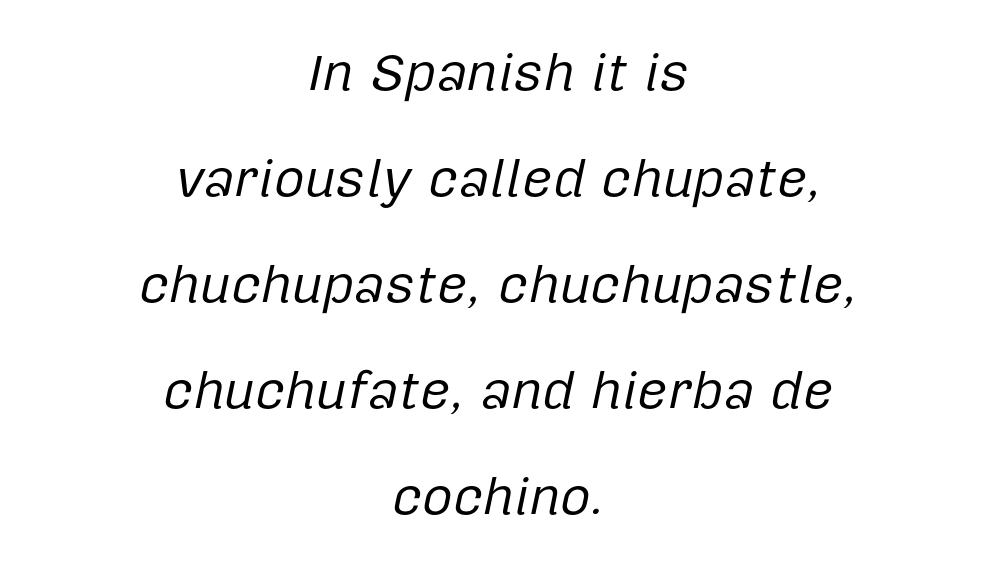
Q: Is the text bold? A: No.
Q: Is the text italic (slanted)? A: Yes, it leans right by about 12 degrees.
Q: Is the text underlined? A: No.
Q: How is the paragraph aligned? A: Centered.
Q: Is the spacing between letters normal or unusually wide? A: Normal.
Q: Is the spacing between lines tight, normal or loose? A: Loose.
Q: Width (condensed, normal, or wide)? A: Normal.
Q: Stroke contrast? A: Low.
Q: x-height? A: Medium.
Q: Monospaced? A: No.
